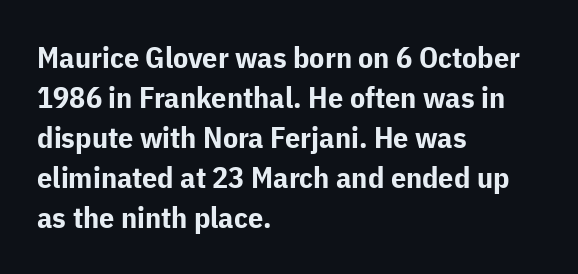
The image shows 30 px bold sans-serif type, upright; set left-aligned, normal line spacing (1.33x), normal letter spacing, not underlined; low stroke contrast and a medium x-height.
